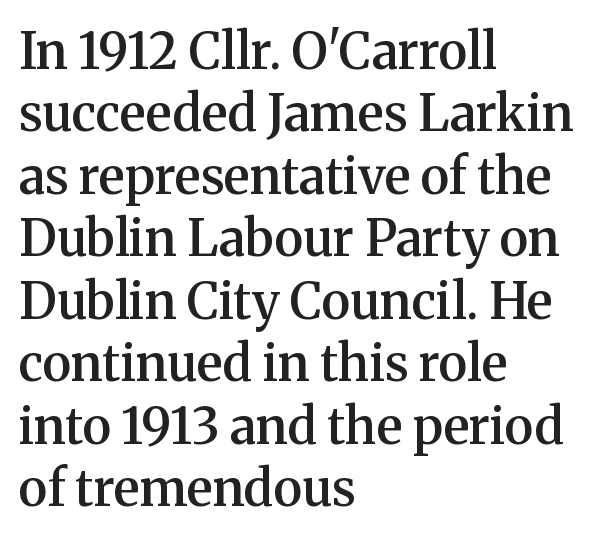
{"serif": "yes", "italic": "no", "bold": "semi", "weight": "semibold", "width": "normal", "stroke_contrast": "medium", "x_height": "medium", "monospaced": "no", "underline": "no", "align": "left", "line_spacing": "normal", "line_spacing_ratio": 1.25, "letter_spacing": "normal", "letter_spacing_em": 0.0, "glyph_px": 50}
